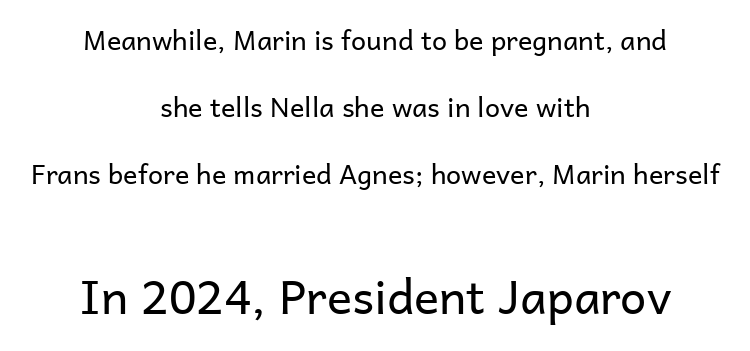
The image shows 47 px regular-weight sans-serif type, upright; set centered, loose line spacing (2.49x), normal letter spacing, not underlined; the second (bottom) block is 1.74x larger; low stroke contrast and a medium x-height.
